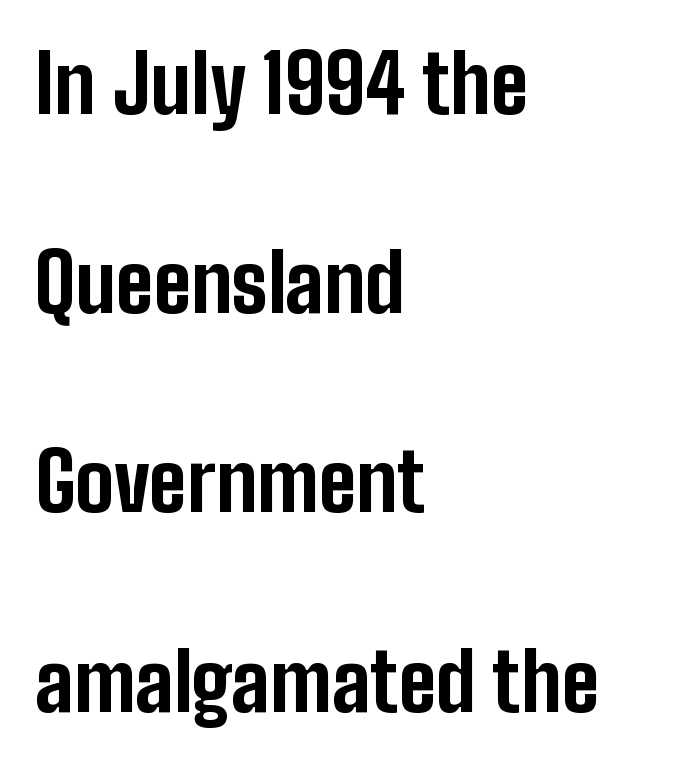
This sample has the flowing, uneven cadence of proportional lettering. The gap between lines stays unmarked. The typography opts for an upright posture over an oblique one. Each new line begins a long way beneath the previous one. The glyphs have the mass of a bold cut. Words appear dense and cohesive because spacing is normal.
